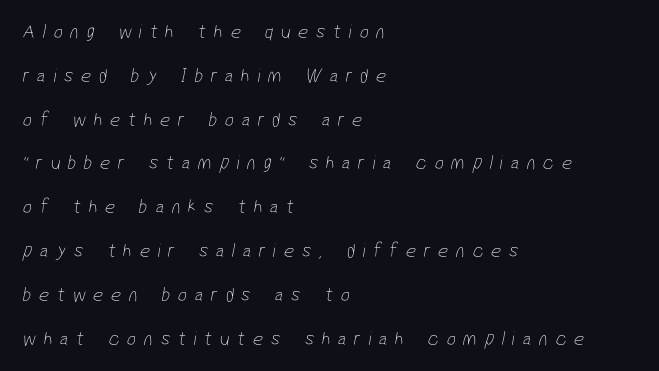
The image shows 20 px text type; set left-aligned, loose line spacing (2.19x), unusually wide letter spacing (+0.38 em), not underlined.
